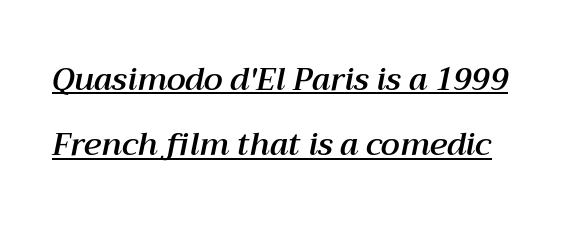
{"italic": "yes", "lean": "right", "slant_degrees": 12, "width": "normal", "stroke_contrast": "medium", "x_height": "medium", "monospaced": "no", "underline": "yes", "line_spacing": "loose", "line_spacing_ratio": 2.11, "letter_spacing": "normal", "letter_spacing_em": 0.0, "glyph_px": 31}
